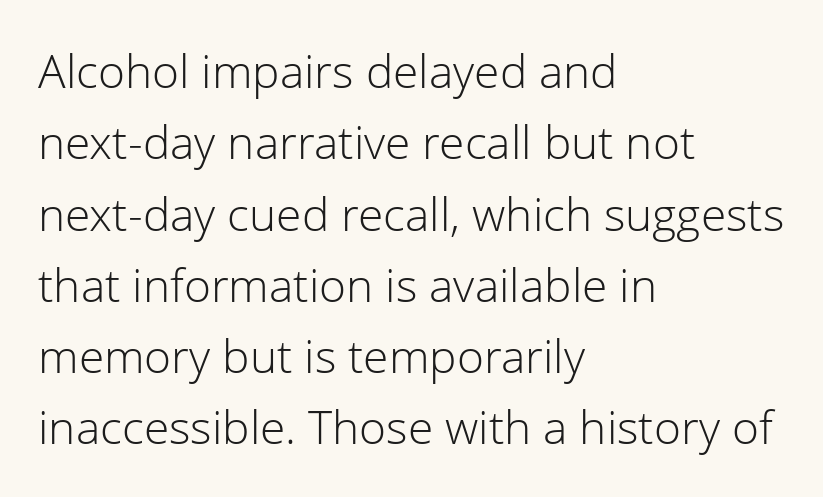
Standard letterfit; no display-style spreading of the glyphs. A classic flush-left, rag-right setting is used for this passage. A quiet, ordinary-to-light weight characterises the typeface. If you measured baseline to baseline, you'd find a middling distance. The type family on display is of the sans-serif kind. Italic? Not at all — the glyphs are vertical.
